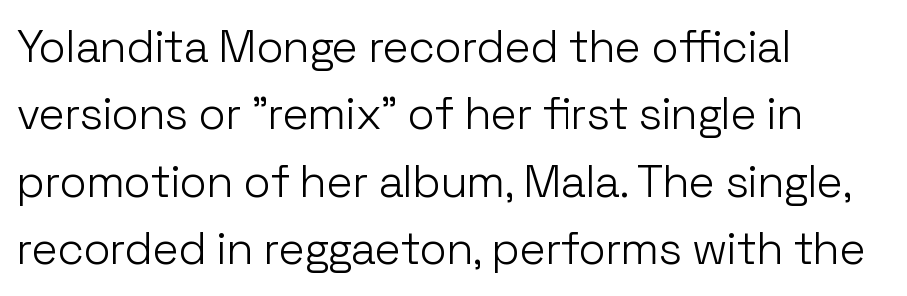
The image shows 45 px light sans-serif type, upright; set left-aligned, normal line spacing (1.5x), normal letter spacing, not underlined; low stroke contrast and a medium x-height.
